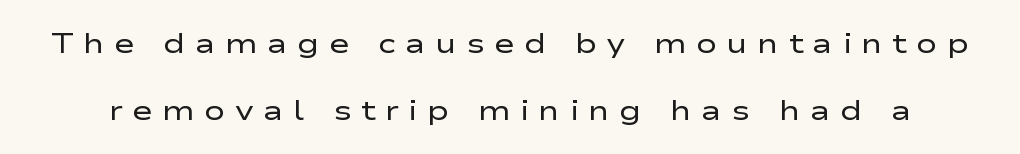
The letters look calm and open, with moderate or lighter stems. Display-style spreading of the glyphs; the letterfit is very open. The passage shown is typed in a proportional face where columns would drift. Observe the absence of serifs on each vertical stroke in this sample. The lines are spread far apart with generous leading.
